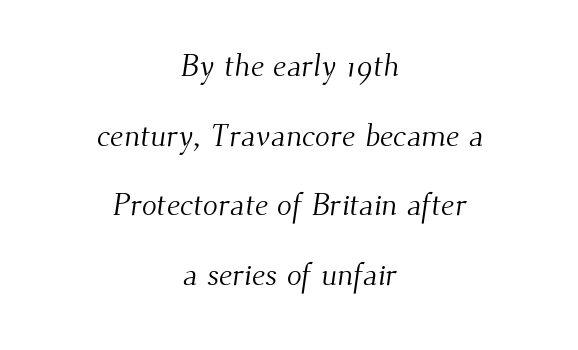
{"serif": "yes", "bold": "no", "weight": "light", "width": "normal", "stroke_contrast": "medium", "x_height": "small", "monospaced": "no", "underline": "no", "align": "center", "line_spacing": "loose", "line_spacing_ratio": 2.25, "letter_spacing": "normal", "letter_spacing_em": 0.0, "glyph_px": 31}
